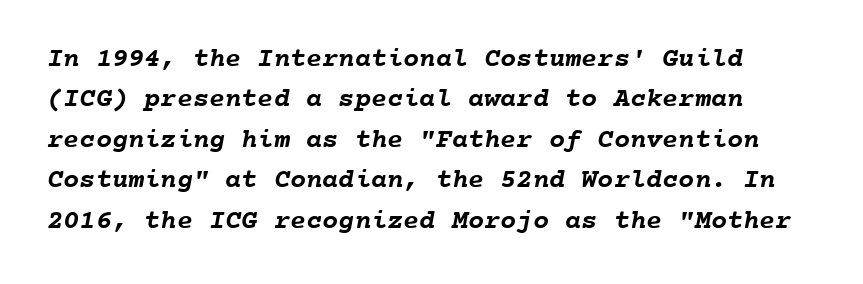
On the weight axis this lands at bold, roughly 700. Caption: standard tracking, unaltered. Underlining? Definitely not there. Rows of type keep a routine distance in the vertical direction.
